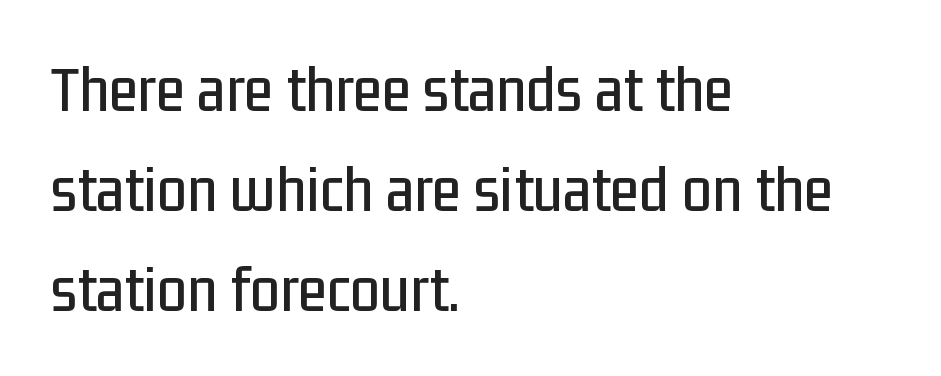
The image shows 67 px condensed sans-serif type, upright; set left-aligned, normal line spacing (1.49x), normal letter spacing, not underlined; low stroke contrast and a medium x-height.
